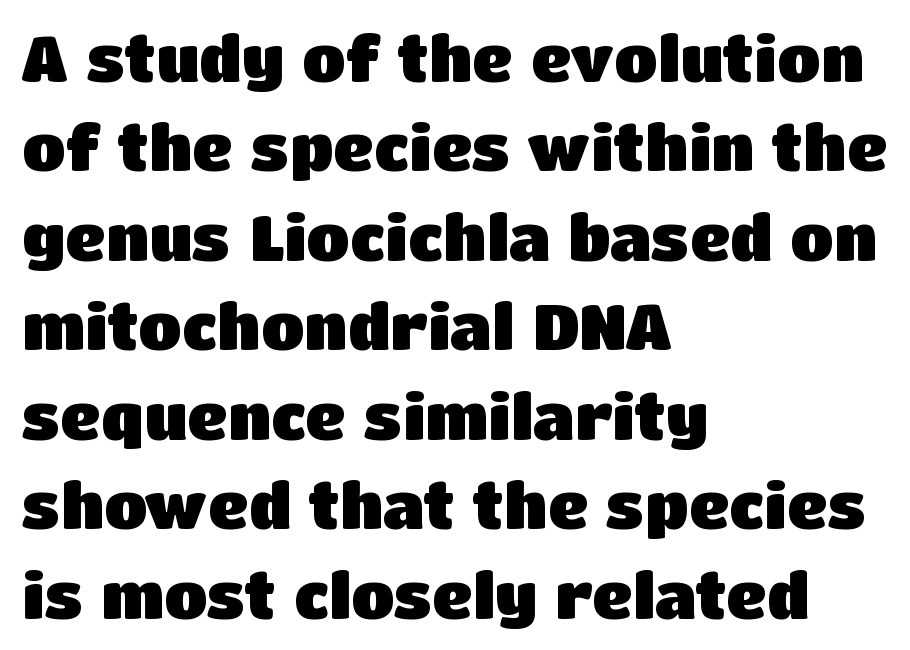
Q: Is the text bold? A: Yes.
Q: Is the text italic (slanted)? A: No, it is upright.
Q: Is the typeface a serif or a sans-serif typeface? A: Sans-serif.
Q: Is the text underlined? A: No.
Q: How is the paragraph aligned? A: Left-aligned.
Q: Is the spacing between letters normal or unusually wide? A: Normal.
Q: Is the spacing between lines tight, normal or loose? A: Normal.
Q: Width (condensed, normal, or wide)? A: Normal.
Q: Stroke contrast? A: Low.
Q: x-height? A: Large.
Q: Monospaced? A: No.
